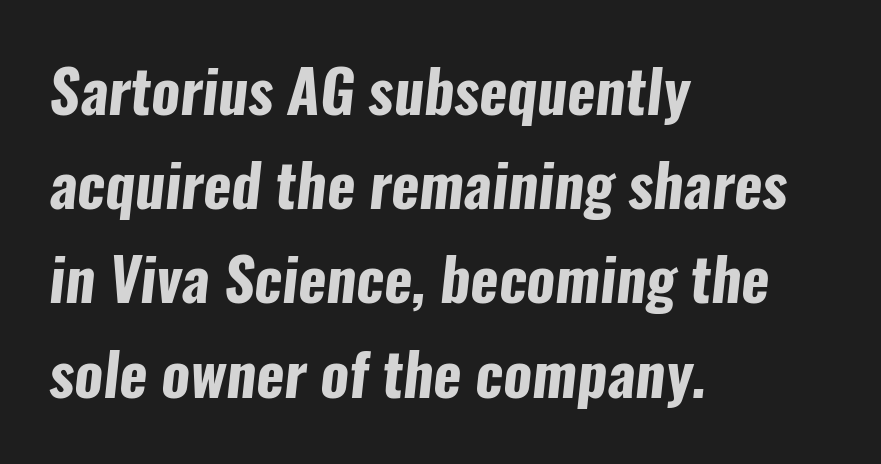
Q: Is the text bold? A: Yes.
Q: Is the typeface a serif or a sans-serif typeface? A: Sans-serif.
Q: Is the text underlined? A: No.
Q: How is the paragraph aligned? A: Left-aligned.
Q: Is the spacing between letters normal or unusually wide? A: Normal.
Q: Is the spacing between lines tight, normal or loose? A: Normal.
Q: Width (condensed, normal, or wide)? A: Condensed.
Q: Stroke contrast? A: Low.
Q: x-height? A: Medium.
Q: Monospaced? A: No.
